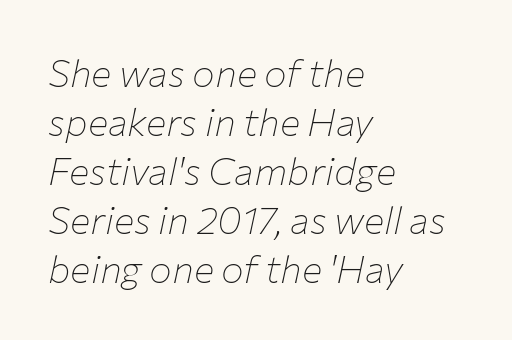
The image shows 38 px thin type, italic (leaning right); set left-aligned, normal line spacing (1.29x), normal letter spacing, not underlined; low stroke contrast and a medium x-height.
